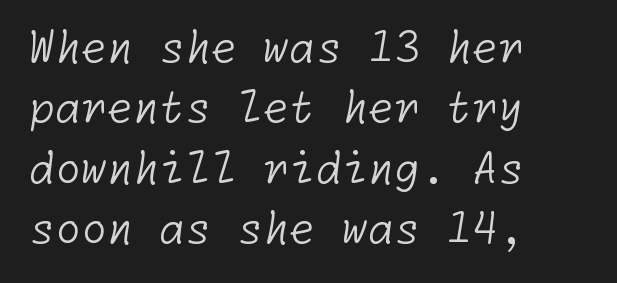
Check where the strokes stop: nothing finishes them off — pure sans. A typesetter would call this leading conventional body-copy spacing. Check the space under the baseline: it is left empty. The lines are quadded left. Tracking value appears to be zero — textbook default spacing. Heaviness? Minimal to ordinary, like unemphasized prose.
